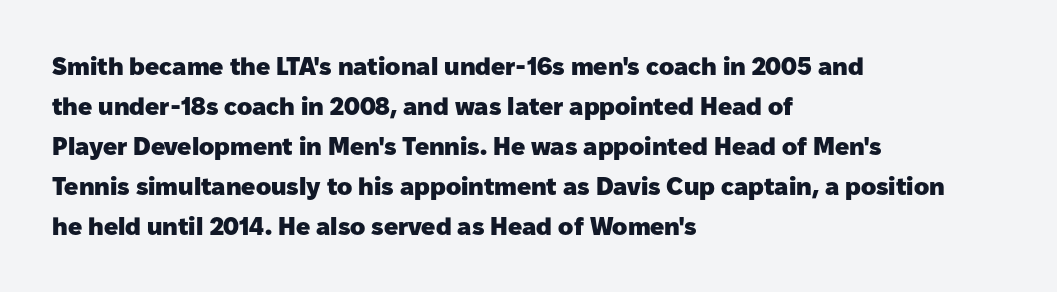
{"italic": "no", "bold": "yes", "underline": "no", "align": "left", "line_spacing": "normal", "line_spacing_ratio": 1.6, "letter_spacing": "normal", "letter_spacing_em": 0.0, "glyph_px": 25}
